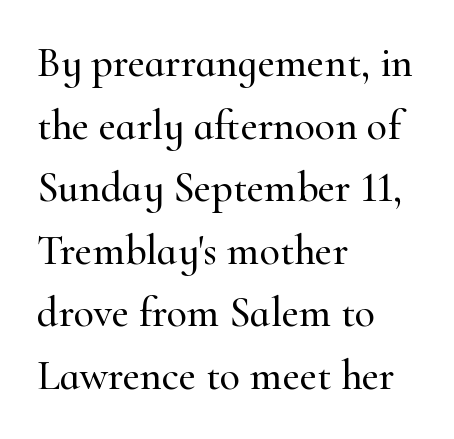
Q: Is the text italic (slanted)? A: No, it is upright.
Q: Is the typeface a serif or a sans-serif typeface? A: Serif.
Q: Is the text underlined? A: No.
Q: How is the paragraph aligned? A: Left-aligned.
Q: Is the spacing between letters normal or unusually wide? A: Normal.
Q: Is the spacing between lines tight, normal or loose? A: Normal.
Q: Width (condensed, normal, or wide)? A: Normal.
Q: Stroke contrast? A: High.
Q: x-height? A: Small.
Q: Monospaced? A: No.
